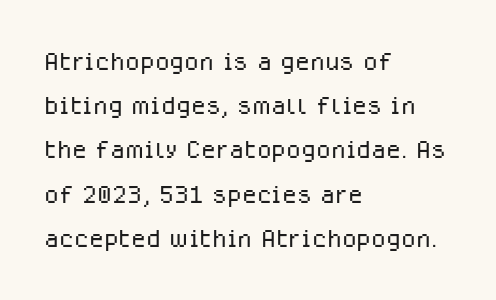
{"serif": "no", "italic": "no", "bold": "no", "weight": "light", "width": "normal", "stroke_contrast": "low", "x_height": "medium", "monospaced": "no", "underline": "no", "align": "left", "line_spacing": "normal", "line_spacing_ratio": 1.3, "letter_spacing": "normal", "letter_spacing_em": 0.0, "glyph_px": 34}
